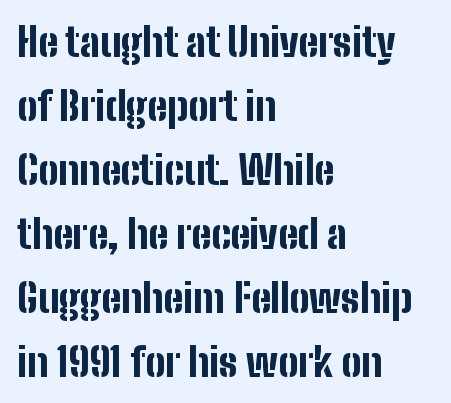
Here the designer chose a conventional face with non-uniform glyph widths. No word sits above an underline. The font family rendered here belongs to the sans-serif group. In CSS terms this would be text-align: left. Italic: no, the glyphs are upright roman. You'd pick this weight for a headline — it's a proper bold.
